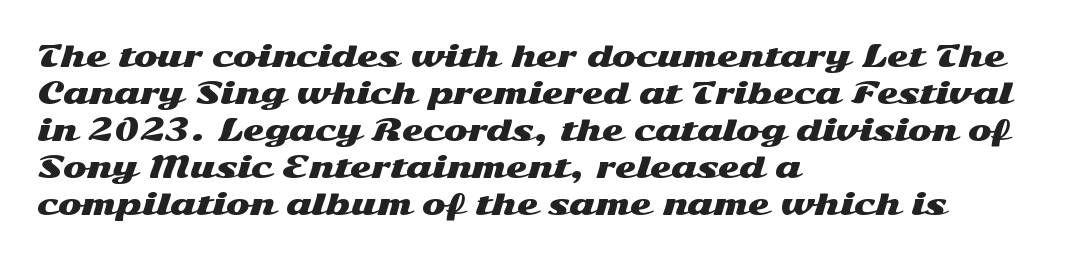
The image shows 28 px wide sans-serif type; set left-aligned, normal line spacing (1.32x), normal letter spacing, not underlined; medium stroke contrast and a medium x-height.
